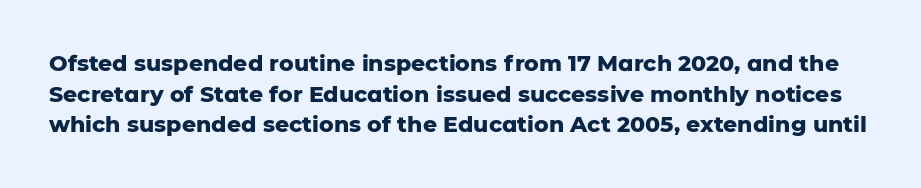
Evenly set lines give the paragraph a standard silhouette. Vertical strokes here are truly vertical. The space directly below the letters is spotless. How heavy is the stroke? Heavy — this is a bold. The rendering keeps characters at their native spacing.
